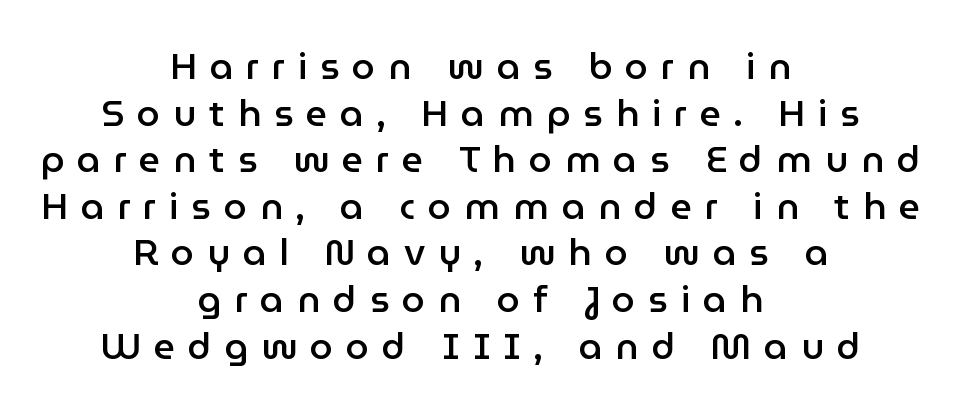
The image shows 37 px semibold sans-serif type, upright; set centered, normal line spacing (1.26x), unusually wide letter spacing (+0.35 em), not underlined; low stroke contrast and a medium x-height.
